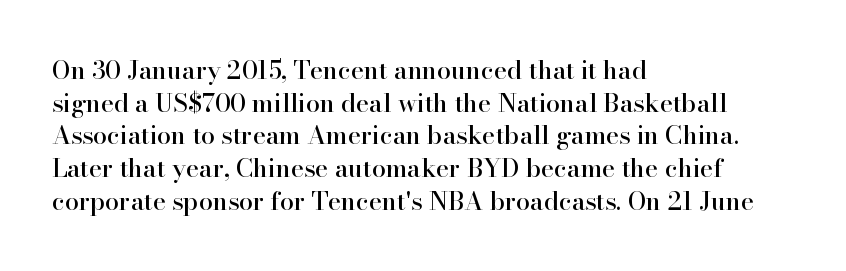
The tracking reads as untouched default to a designer's eye. Has an underline been added? It has not. Where is the straight margin? On the left. A typesetter would call this leading conventional body-copy spacing.
